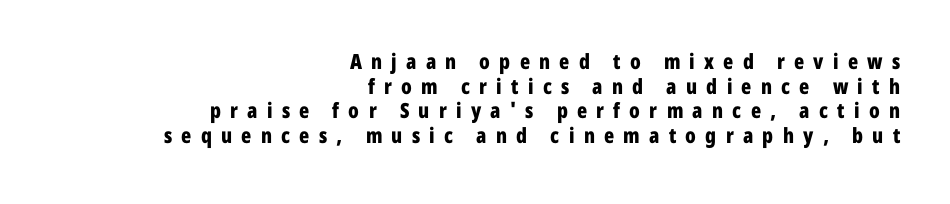
Q: Is the text bold? A: Yes.
Q: Is the text italic (slanted)? A: No, it is upright.
Q: Is the text underlined? A: No.
Q: How is the paragraph aligned? A: Right-aligned.
Q: Is the spacing between letters normal or unusually wide? A: Unusually wide.
